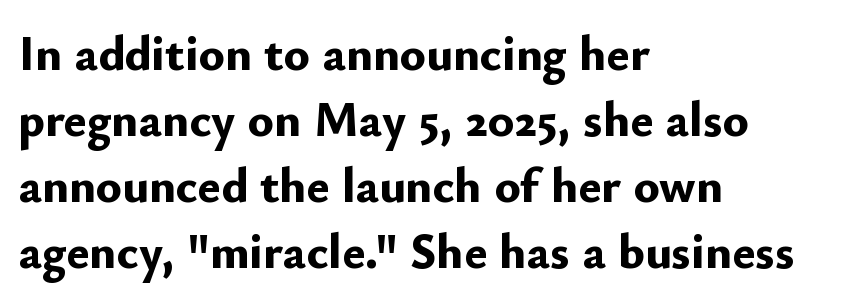
{"serif": "no", "italic": "no", "bold": "yes", "weight": "bold", "width": "normal", "stroke_contrast": "low", "x_height": "small", "monospaced": "no", "underline": "no", "align": "left", "line_spacing": "normal", "line_spacing_ratio": 1.35, "letter_spacing": "normal", "letter_spacing_em": 0.0, "glyph_px": 49}
